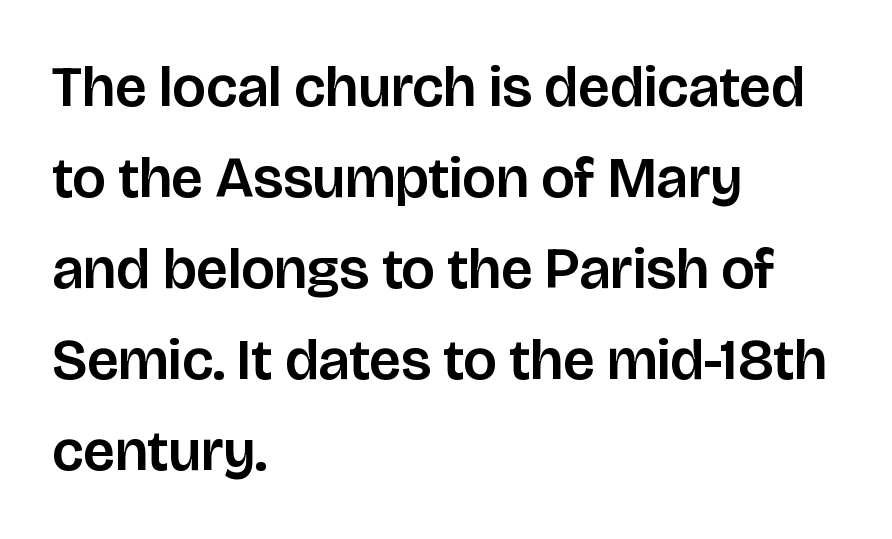
{"serif": "no", "italic": "no", "width": "normal", "stroke_contrast": "low", "x_height": "large", "monospaced": "no", "underline": "no", "align": "left", "line_spacing": "normal", "line_spacing_ratio": 1.57, "letter_spacing": "normal", "letter_spacing_em": 0.0, "glyph_px": 58}
